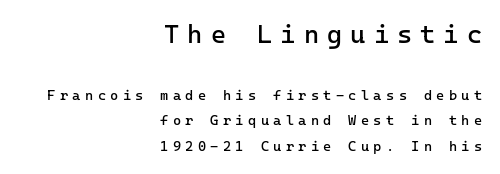
The image shows 26 px text type, upright; set right-aligned, line spacing 1.84x, unusually wide letter spacing (+0.31 em), not underlined; the first (top) block is 1.86x larger.
